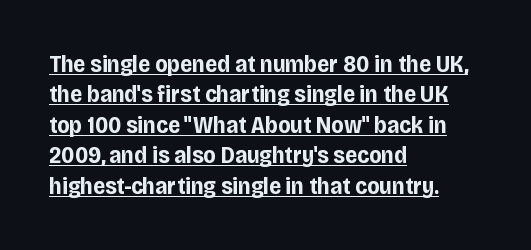
In terms of letterspacing, this is plain default setting. Line spacing here is normal. The glyphs have the mass of a bold cut. Horizontal alignment here is leftward, the default for most running prose. When letters stand straight like this, we call the style roman or upright.
